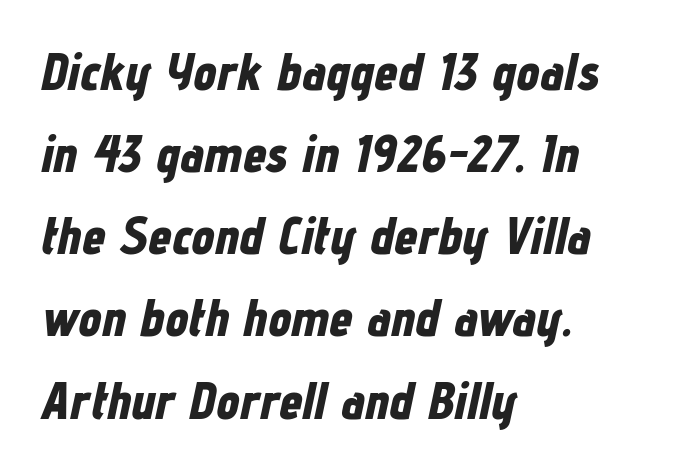
Q: Is the text bold? A: Yes.
Q: Is the text italic (slanted)? A: Yes, it leans right by about 12 degrees.
Q: Is the text underlined? A: No.
Q: How is the paragraph aligned? A: Left-aligned.
Q: Is the spacing between letters normal or unusually wide? A: Normal.
Q: Is the spacing between lines tight, normal or loose? A: Normal.
Q: Width (condensed, normal, or wide)? A: Condensed.
Q: Stroke contrast? A: Low.
Q: x-height? A: Medium.
Q: Monospaced? A: No.
